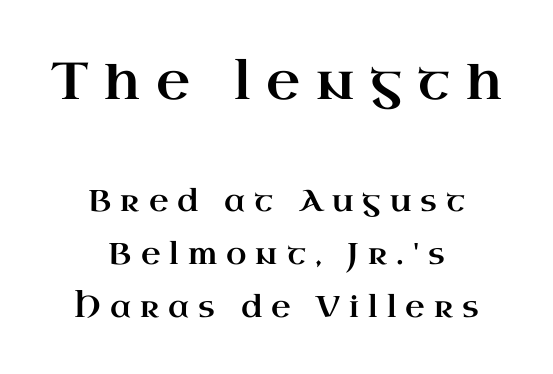
Q: Is the text italic (slanted)? A: No, it is upright.
Q: Is the typeface a serif or a sans-serif typeface? A: Serif.
Q: Is the text underlined? A: No.
Q: How is the paragraph aligned? A: Centered.
Q: Is the spacing between letters normal or unusually wide? A: Unusually wide.
Q: Which block of text is set in a larger size, the first (top) or the second (bottom)? A: The first (top) one.
Q: Width (condensed, normal, or wide)? A: Wide.
Q: Stroke contrast? A: High.
Q: x-height? A: Small.
Q: Monospaced? A: No.
